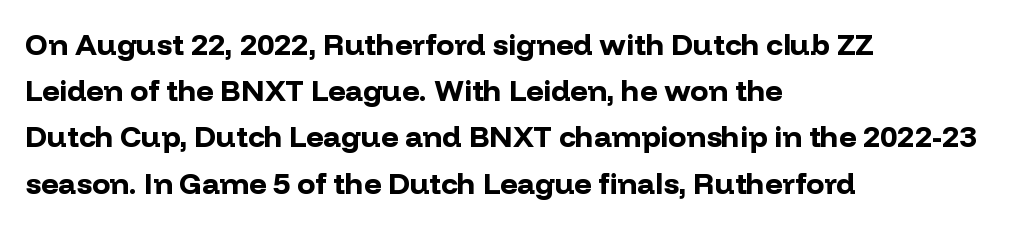
In terms of letterform style, serifs are entirely absent. Only glyphs here, with clear space below each row. Summary of weight: heavy, a full bold. The lettering stays uniformly vertical, giving the passage a roman look. Spacing verdict: proportional, widths tailored to each character.
